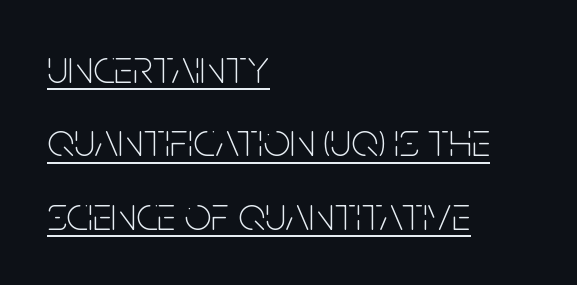
Q: Is the text bold? A: No.
Q: Is the text italic (slanted)? A: No, it is upright.
Q: Is the typeface a serif or a sans-serif typeface? A: Sans-serif.
Q: Is the text underlined? A: Yes.
Q: How is the paragraph aligned? A: Left-aligned.
Q: Is the spacing between letters normal or unusually wide? A: Normal.
Q: Is the spacing between lines tight, normal or loose? A: Normal.
Q: Width (condensed, normal, or wide)? A: Condensed.
Q: Stroke contrast? A: Low.
Q: x-height? A: Large.
Q: Monospaced? A: No.
